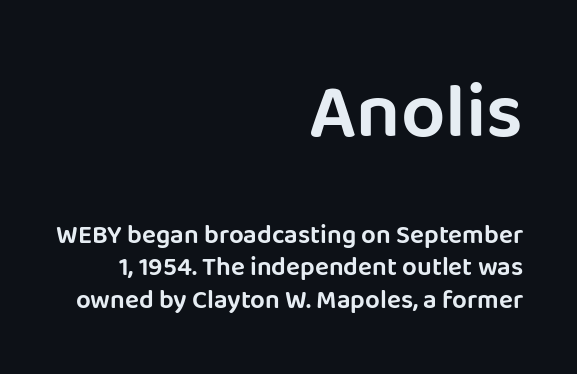
{"serif": "no", "italic": "no", "width": "normal", "stroke_contrast": "low", "x_height": "large", "monospaced": "no", "underline": "no", "align": "right", "line_spacing": "normal", "line_spacing_ratio": 1.26, "letter_spacing": "normal", "letter_spacing_em": 0.0, "larger_block": "first", "size_ratio": 3.0, "glyph_px": 78}
